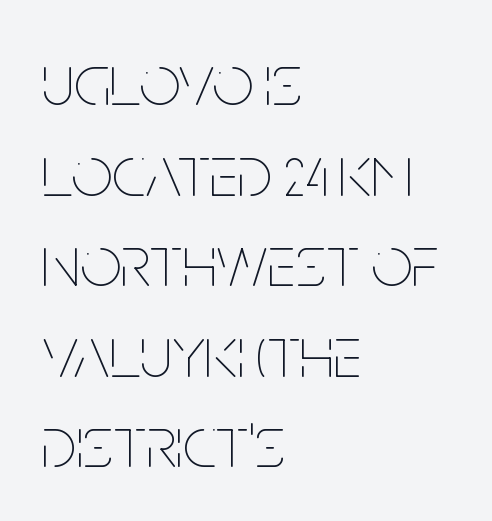
{"italic": "no", "bold": "no", "weight": "thin", "width": "condensed", "stroke_contrast": "low", "x_height": "large", "monospaced": "no", "underline": "no", "align": "left", "line_spacing_ratio": 1.24, "letter_spacing": "normal", "letter_spacing_em": 0.0, "glyph_px": 73}
